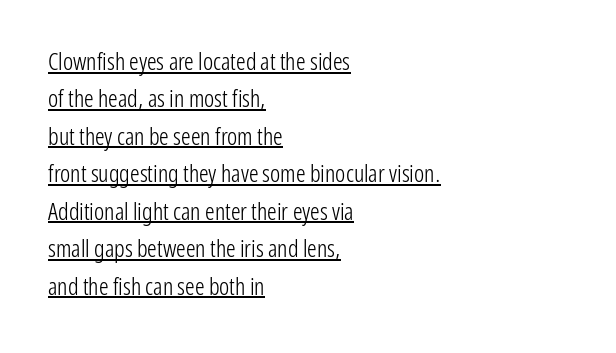
Q: Is the text bold? A: No.
Q: Is the text italic (slanted)? A: No, it is upright.
Q: Is the text underlined? A: Yes.
Q: How is the paragraph aligned? A: Left-aligned.
Q: Is the spacing between letters normal or unusually wide? A: Normal.
Q: Is the spacing between lines tight, normal or loose? A: Normal.
